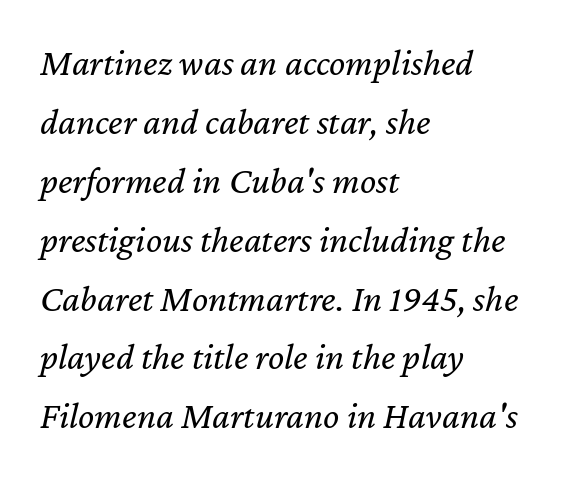
The string is rendered with underlining switched off. An italicized treatment has been applied to the whole sample. The rendering uses natural spacing where letterforms have individual widths. Regular leading. These lines stack with their left ends in a neat column.
